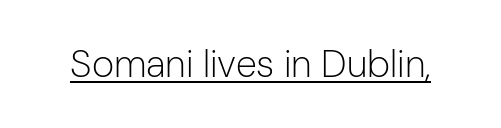
Q: Is the text bold? A: No.
Q: Is the text italic (slanted)? A: No, it is upright.
Q: Is the typeface a serif or a sans-serif typeface? A: Sans-serif.
Q: Is the text underlined? A: Yes.
Q: Is the spacing between letters normal or unusually wide? A: Normal.
Q: Width (condensed, normal, or wide)? A: Normal.
Q: Stroke contrast? A: Low.
Q: x-height? A: Medium.
Q: Monospaced? A: No.
